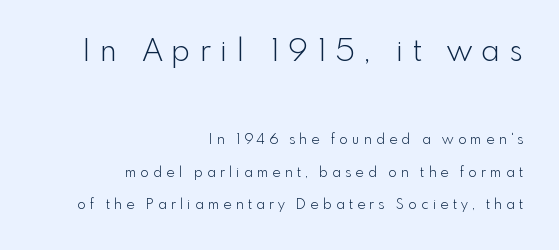
The image shows 31 px light sans-serif type, upright; set right-aligned, loose line spacing (2.33x), unusually wide letter spacing (+0.3 em), not underlined; the first (top) block is 2.21x larger; a small x-height.
